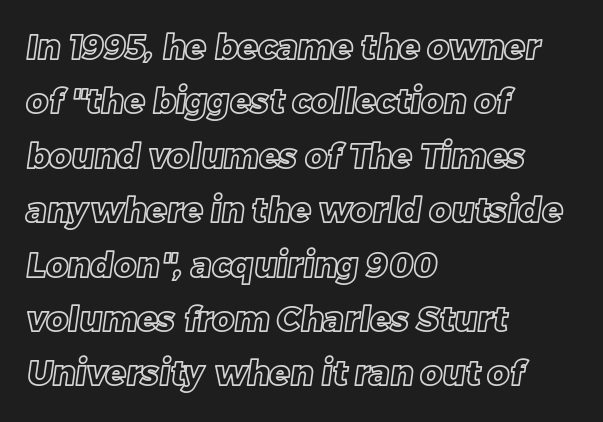
If you measured baseline to baseline, you'd find a middling distance. Does extra space separate the letters? No, they use regular spacing. Clear beneath every line of the passage. The rendering uses natural spacing where letterforms have individual widths. Every row of glyphs begins at an identical x-position on the left.
